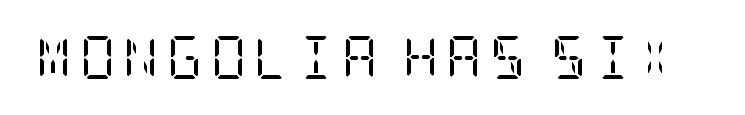
Q: Is the text bold? A: No.
Q: Is the text italic (slanted)? A: No, it is upright.
Q: Is the typeface a serif or a sans-serif typeface? A: Serif.
Q: Is the text underlined? A: No.
Q: Is the spacing between letters normal or unusually wide? A: Unusually wide.
Q: Width (condensed, normal, or wide)? A: Condensed.
Q: Stroke contrast? A: Low.
Q: x-height? A: Large.
